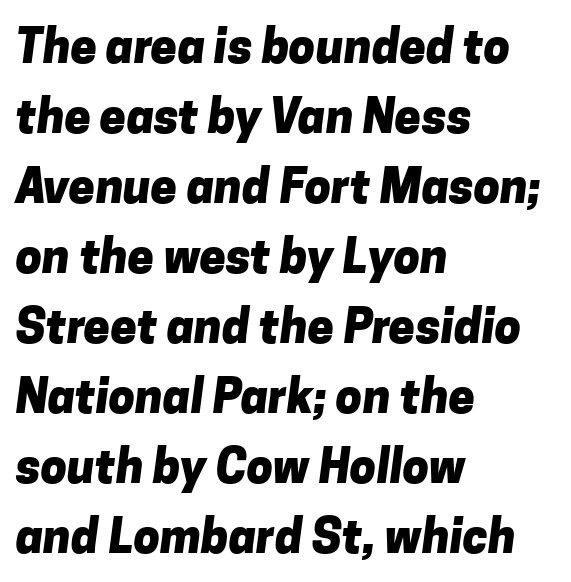
Q: Is the text bold? A: Yes.
Q: Is the typeface a serif or a sans-serif typeface? A: Sans-serif.
Q: Is the text underlined? A: No.
Q: How is the paragraph aligned? A: Left-aligned.
Q: Is the spacing between letters normal or unusually wide? A: Normal.
Q: Is the spacing between lines tight, normal or loose? A: Normal.
Q: Width (condensed, normal, or wide)? A: Normal.
Q: Stroke contrast? A: Low.
Q: x-height? A: Medium.
Q: Monospaced? A: No.
